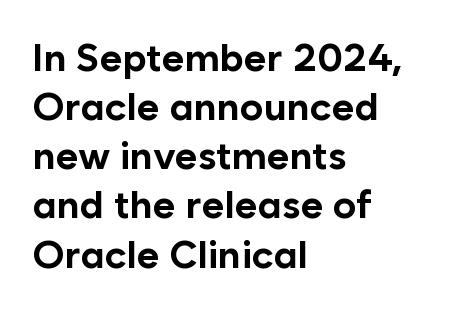
The type family on display is of the sans-serif kind. Strokes here are thick enough to call this a true bold. Short note: letters normally spaced. Quick note: underline off.
